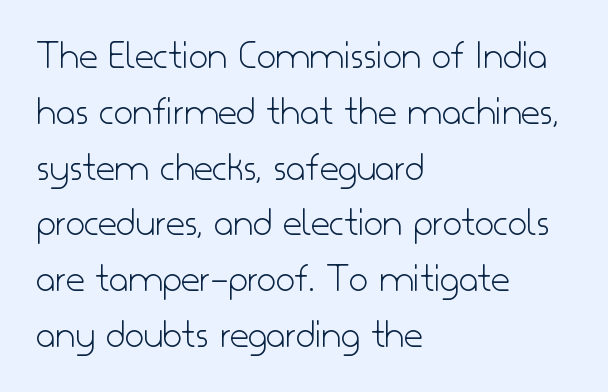
Q: Is the text bold? A: No.
Q: Is the text italic (slanted)? A: No, it is upright.
Q: Is the typeface a serif or a sans-serif typeface? A: Sans-serif.
Q: Is the text underlined? A: No.
Q: How is the paragraph aligned? A: Left-aligned.
Q: Is the spacing between letters normal or unusually wide? A: Normal.
Q: Is the spacing between lines tight, normal or loose? A: Normal.
Q: Width (condensed, normal, or wide)? A: Normal.
Q: Stroke contrast? A: Low.
Q: x-height? A: Small.
Q: Monospaced? A: No.
